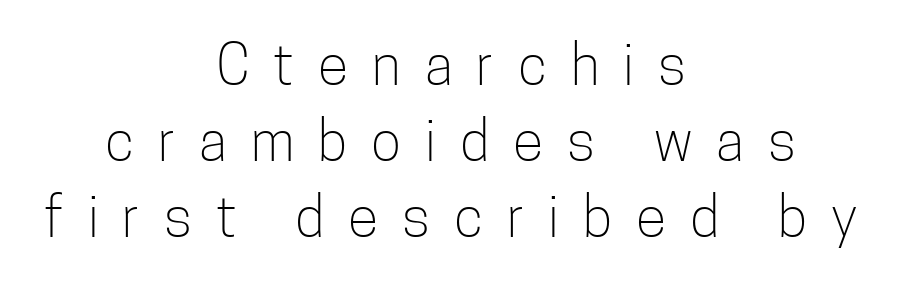
The image shows 56 px light, condensed sans-serif type, upright; set centered, normal line spacing (1.36x), unusually wide letter spacing (+0.43 em), not underlined; low stroke contrast and a medium x-height.
